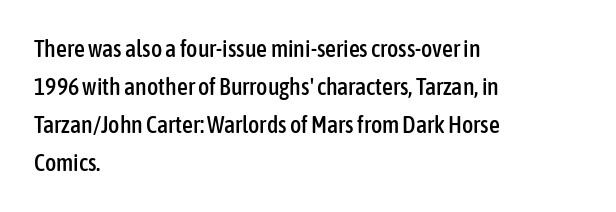
The image shows 24 px text type, upright; set left-aligned, normal line spacing (1.59x), normal letter spacing, not underlined.
